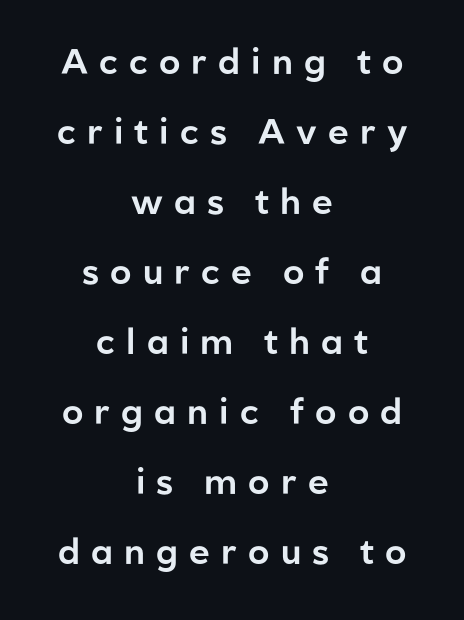
The image shows 35 px sans-serif type, upright; set centered, loose line spacing (2.0x), unusually wide letter spacing (+0.32 em), not underlined; low stroke contrast and a medium x-height.
